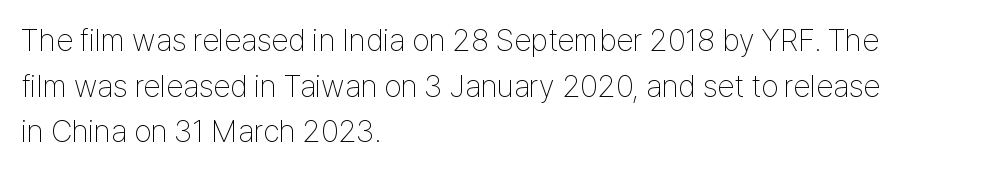
The image shows 31 px thin, condensed sans-serif type, upright; set left-aligned, normal line spacing (1.47x), normal letter spacing, not underlined; low stroke contrast and a medium x-height.
